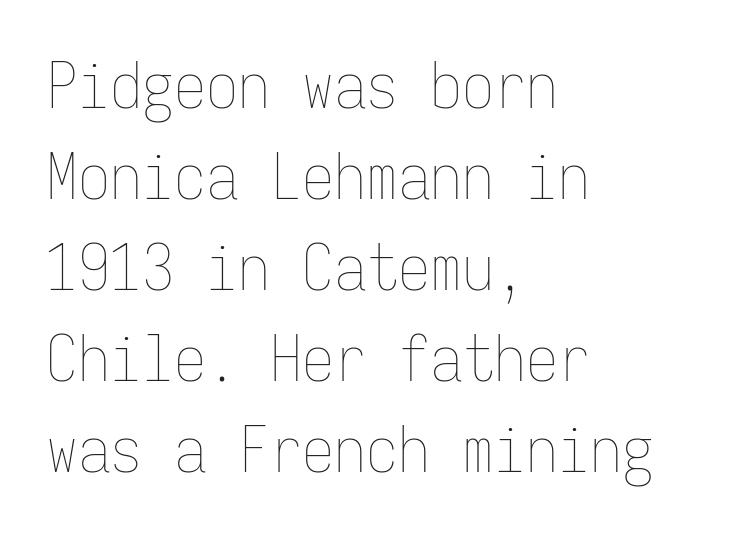
Q: Is the text bold? A: No.
Q: Is the text italic (slanted)? A: No, it is upright.
Q: Is the text underlined? A: No.
Q: How is the paragraph aligned? A: Left-aligned.
Q: Is the spacing between letters normal or unusually wide? A: Normal.
Q: Is the spacing between lines tight, normal or loose? A: Normal.
Q: Width (condensed, normal, or wide)? A: Condensed.
Q: Stroke contrast? A: Low.
Q: x-height? A: Medium.
Q: Monospaced? A: Yes.
